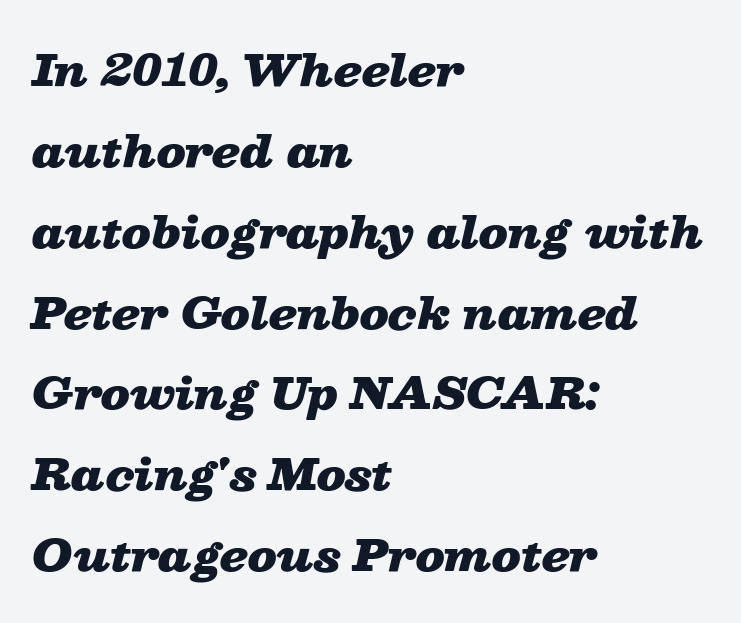
Q: Is the text bold? A: Yes.
Q: Is the text italic (slanted)? A: Yes, it leans right by about 13 degrees.
Q: Is the text underlined? A: No.
Q: How is the paragraph aligned? A: Left-aligned.
Q: Is the spacing between letters normal or unusually wide? A: Normal.
Q: Width (condensed, normal, or wide)? A: Wide.
Q: Stroke contrast? A: Low.
Q: x-height? A: Medium.
Q: Monospaced? A: No.
